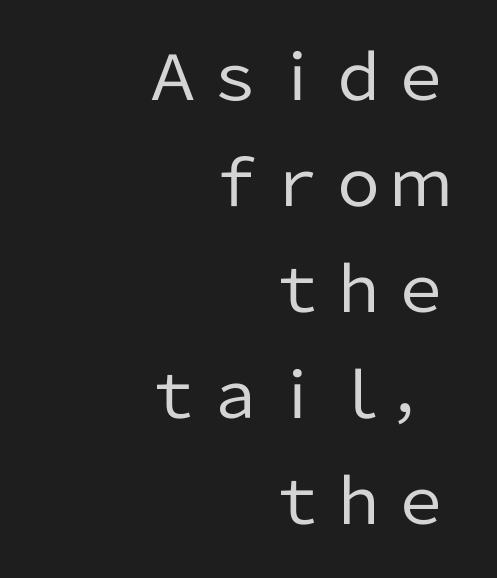
The typesetting does not lean heavy: it is not bold. The letters stand upright; this is a roman face. Has an underline been added? It has not. A typesetter would call this proportional, since set widths differ per character. The rendering shows plain stroke endings on the letterforms — a sans-serif design. Tracking value appears to be zero — textbook default spacing.
